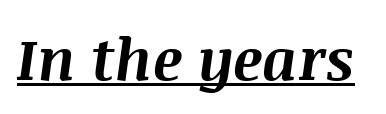
The image shows 58 px bold type, italic (leaning right); set normal letter spacing, underlined; medium stroke contrast and a large x-height.
